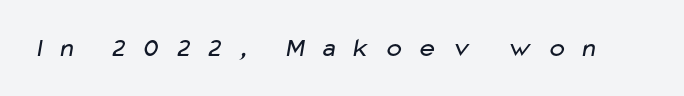
The image shows 27 px text type; set unusually wide letter spacing (+0.49 em), not underlined.
